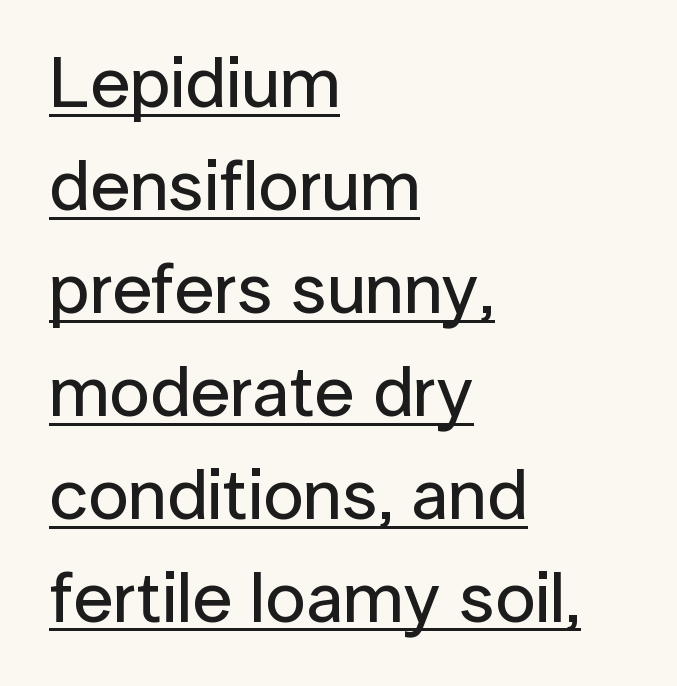
A typesetter would call this leading conventional body-copy spacing. Which margin do the lines hug? The left one — the right edge is uneven. This is the regular roman posture of the typeface. This sample has the flowing, uneven cadence of proportional lettering. Students, note that the glyphs here touch the page at normal intervals. Like a heading marked for emphasis, these lines bear an underscore.
